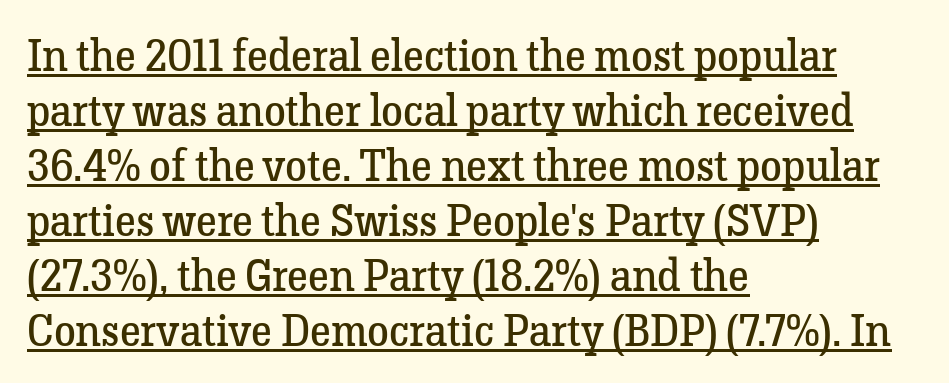
The image shows 44 px regular-weight serif type, upright; set left-aligned, normal line spacing (1.25x), normal letter spacing, underlined; low stroke contrast and a medium x-height.
